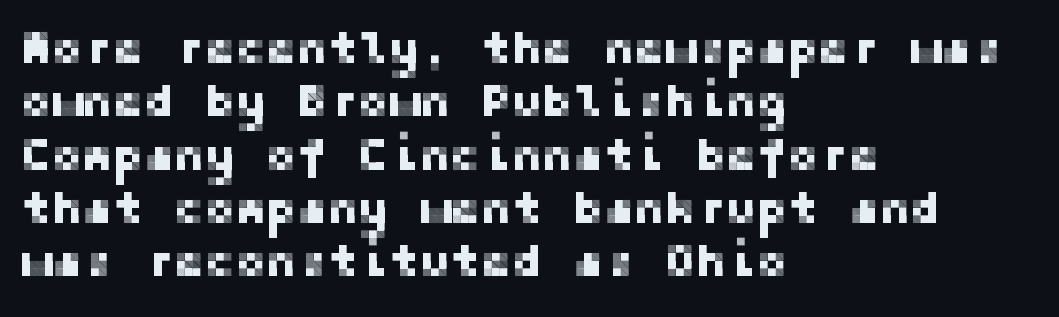
The image shows 46 px sans-serif type, upright; set left-aligned, line spacing 1.16x, normal letter spacing, not underlined; low stroke contrast and a medium x-height.
